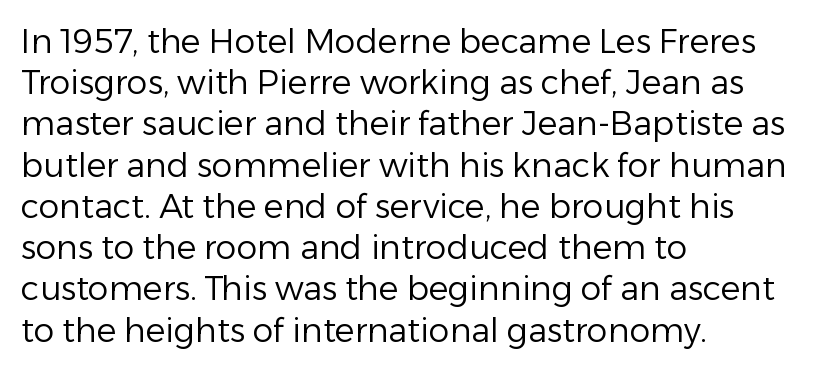
Type style note: lacks serifs. Honestly, the row spacing looks completely unremarkable. The face looks like a standard text weight, possibly lighter. The letters advance in unequal steps, a hallmark of proportional type.
